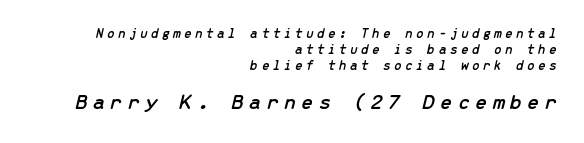
{"italic": "yes", "lean": "right", "slant_degrees": 13, "underline": "no", "align": "right", "line_spacing": "tight", "line_spacing_ratio": 1.13, "letter_spacing": "wide", "letter_spacing_em": 0.23, "larger_block": "second", "size_ratio": 1.57, "glyph_px": 22}
